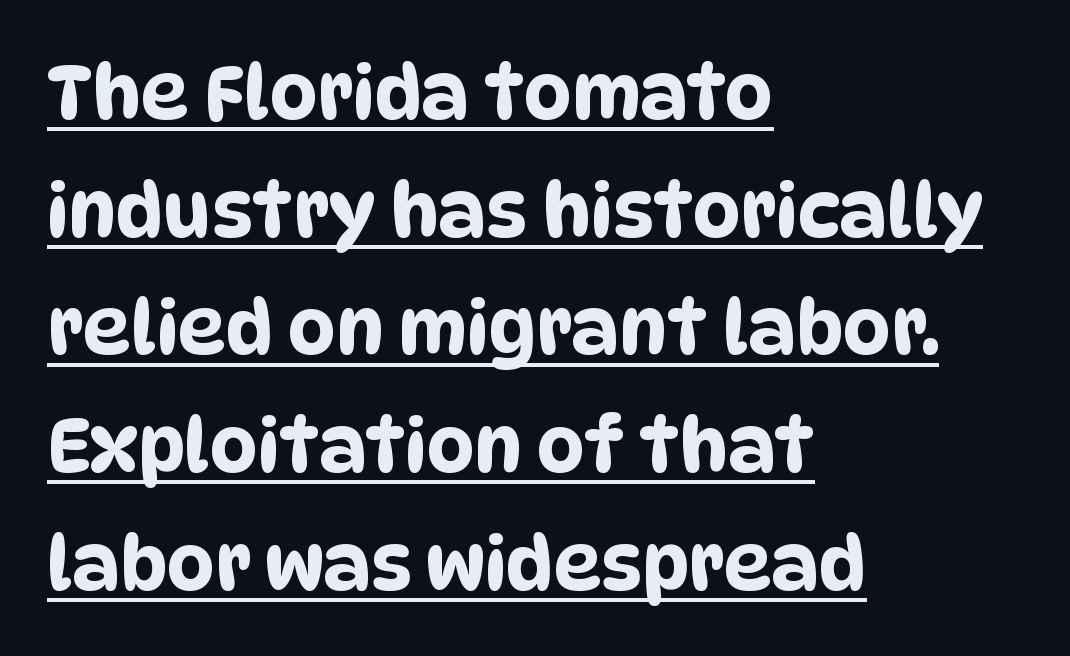
Underlined type. Line spacing here is normal. The passage shown is typed in a proportional face where columns would drift. Does the type have serifs? No, each stem ends abruptly.
